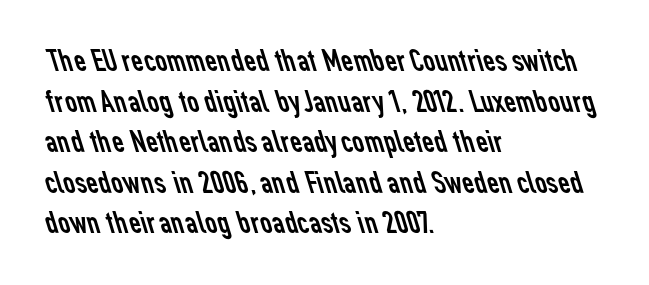
The image shows 33 px regular-weight sans-serif type; set left-aligned, line spacing 1.23x, normal letter spacing, not underlined; low stroke contrast and a medium x-height.
